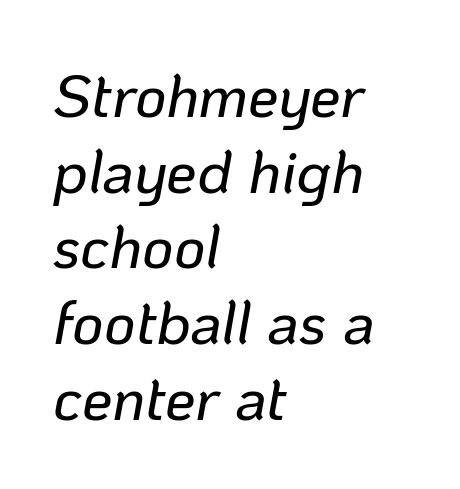
{"italic": "yes", "lean": "right", "slant_degrees": 10, "width": "normal", "stroke_contrast": "low", "x_height": "medium", "monospaced": "no", "underline": "no", "align": "left", "line_spacing_ratio": 1.24, "letter_spacing": "normal", "letter_spacing_em": 0.0, "glyph_px": 61}
